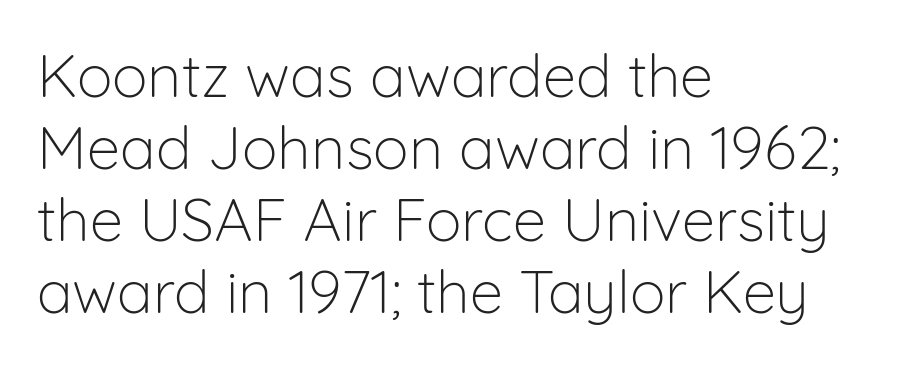
These lines are rendered in a variable-pitch font. Layout note: lines flush left. The weight would be labelled regular, book, light, or lighter still. This rendering leaves character spacing at its baseline value.
